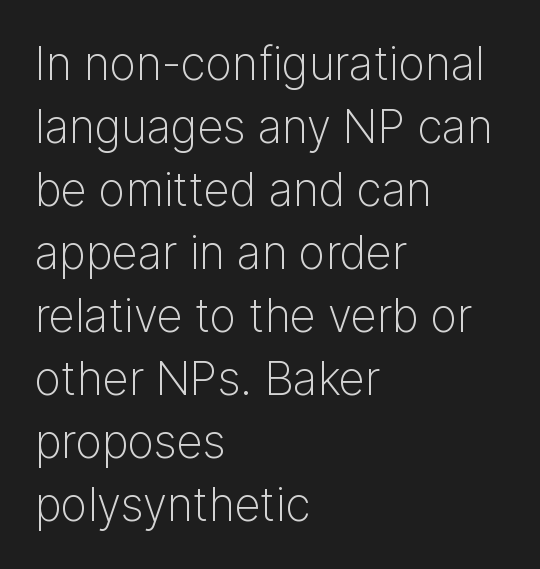
{"serif": "no", "italic": "no", "bold": "no", "weight": "light", "width": "normal", "stroke_contrast": "low", "x_height": "medium", "monospaced": "no", "underline": "no", "align": "left", "line_spacing": "normal", "line_spacing_ratio": 1.37, "letter_spacing": "normal", "letter_spacing_em": 0.0, "glyph_px": 46}
